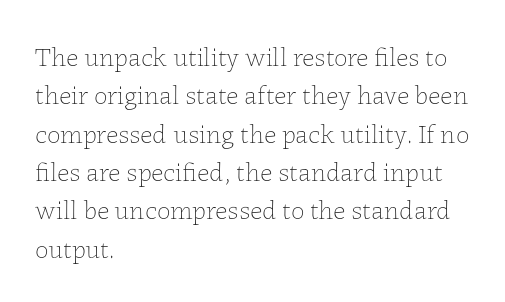
Q: Is the text bold? A: No.
Q: Is the text italic (slanted)? A: No, it is upright.
Q: Is the text underlined? A: No.
Q: How is the paragraph aligned? A: Left-aligned.
Q: Is the spacing between letters normal or unusually wide? A: Normal.
Q: Is the spacing between lines tight, normal or loose? A: Normal.
